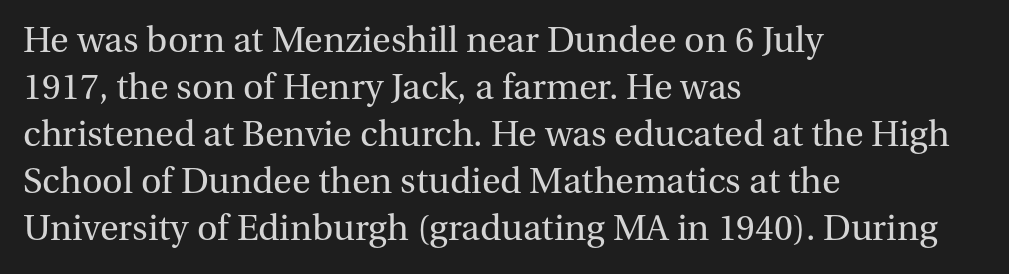
The image shows 38 px regular-weight serif type, upright; set left-aligned, line spacing 1.24x, normal letter spacing, not underlined; medium stroke contrast and a medium x-height.
